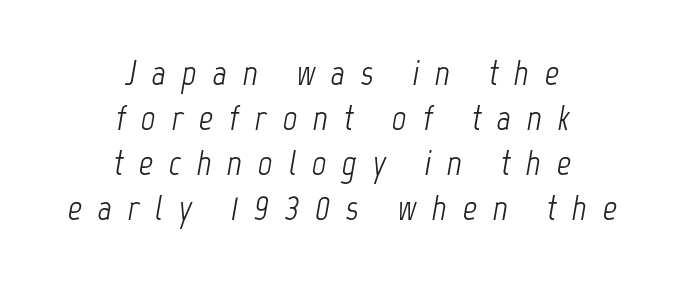
Q: Is the text bold? A: No.
Q: Is the text italic (slanted)? A: Yes, it leans right by about 12 degrees.
Q: Is the text underlined? A: No.
Q: How is the paragraph aligned? A: Centered.
Q: Is the spacing between letters normal or unusually wide? A: Unusually wide.
Q: Is the spacing between lines tight, normal or loose? A: Normal.
Q: Width (condensed, normal, or wide)? A: Condensed.
Q: Stroke contrast? A: Low.
Q: x-height? A: Medium.
Q: Monospaced? A: No.
